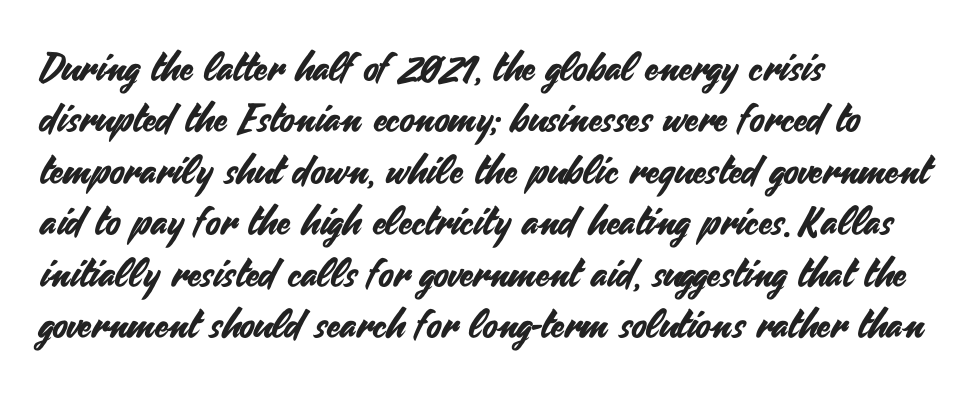
Q: Is the text italic (slanted)? A: Yes.
Q: Is the typeface a serif or a sans-serif typeface? A: Sans-serif.
Q: Is the text underlined? A: No.
Q: How is the paragraph aligned? A: Left-aligned.
Q: Is the spacing between letters normal or unusually wide? A: Normal.
Q: Is the spacing between lines tight, normal or loose? A: Normal.
Q: Width (condensed, normal, or wide)? A: Normal.
Q: Stroke contrast? A: Medium.
Q: x-height? A: Small.
Q: Monospaced? A: No.
